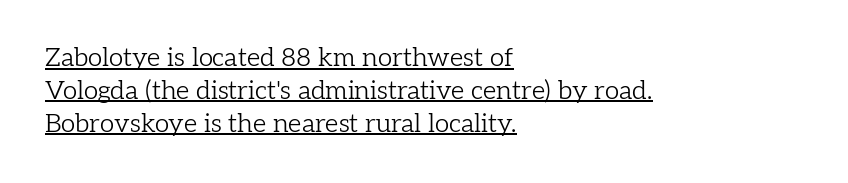
Is the stroke heavy? The answer is a plain regular-or-lighter. In terms of posture, this sample is upright. The face used here is rendered with its standard letterfit. The lines sit at an ordinary, default distance from one another. Descenders here cross a horizontal rule under the line.
